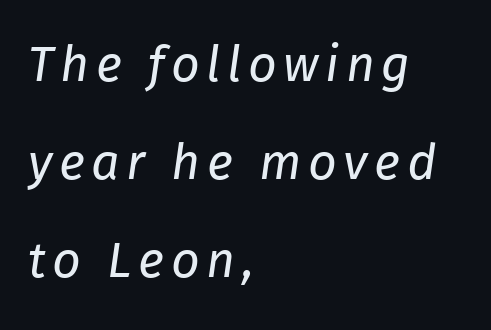
Rendered with sloped, italic letterforms. Looks like regular typesetting: each glyph gets only the width it needs. The passage is arranged the way most books set body copy — flush left. A typesetter would call this leading open, well beyond the default. No chunkiness to these letters — they're not bold. The string is rendered with underlining switched off.
